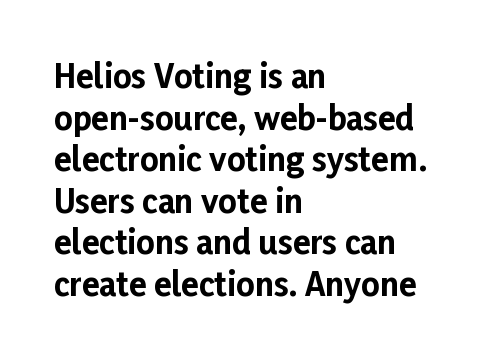
{"serif": "no", "italic": "no", "bold": "yes", "weight": "bold", "width": "normal", "stroke_contrast": "low", "x_height": "medium", "monospaced": "no", "underline": "no", "align": "left", "line_spacing": "normal", "line_spacing_ratio": 1.3, "letter_spacing": "normal", "letter_spacing_em": 0.0, "glyph_px": 32}
